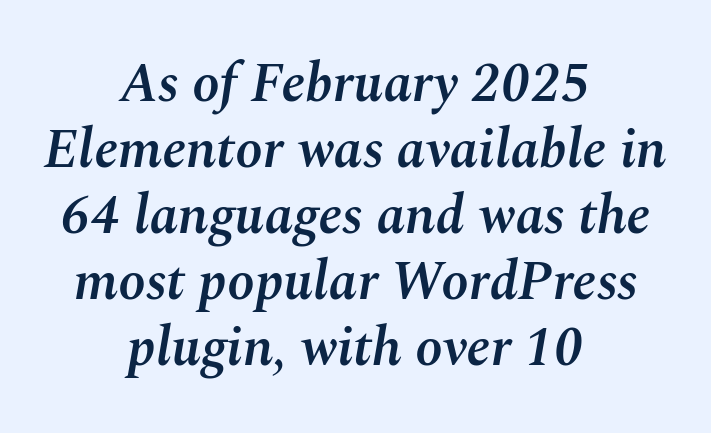
{"italic": "yes", "lean": "right", "slant_degrees": 10, "bold": "semi", "weight": "semibold", "width": "normal", "stroke_contrast": "medium", "x_height": "medium", "monospaced": "no", "underline": "no", "align": "center", "line_spacing_ratio": 1.2, "letter_spacing": "normal", "letter_spacing_em": 0.0, "glyph_px": 55}
